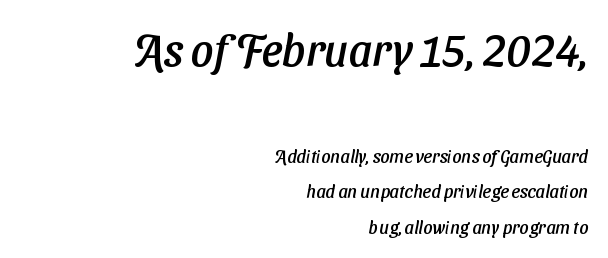
The image shows 45 px sans-serif type; set right-aligned, loose line spacing (1.96x), normal letter spacing, not underlined; the first (top) block is 2.5x larger; low stroke contrast and a medium x-height.
